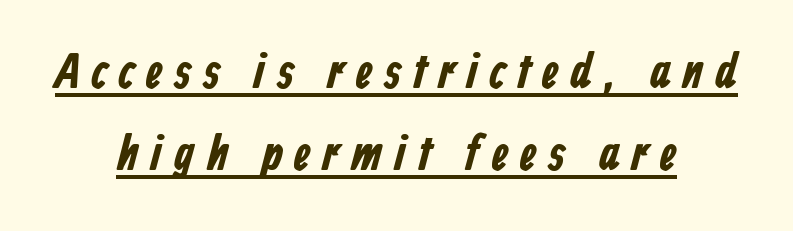
The font family rendered here belongs to the sans-serif group. The rendering uses natural spacing where letterforms have individual widths. Thick stems and heavy bowls — unmistakably bold. Summary of vertical rhythm: regular, with standard interline spacing.
